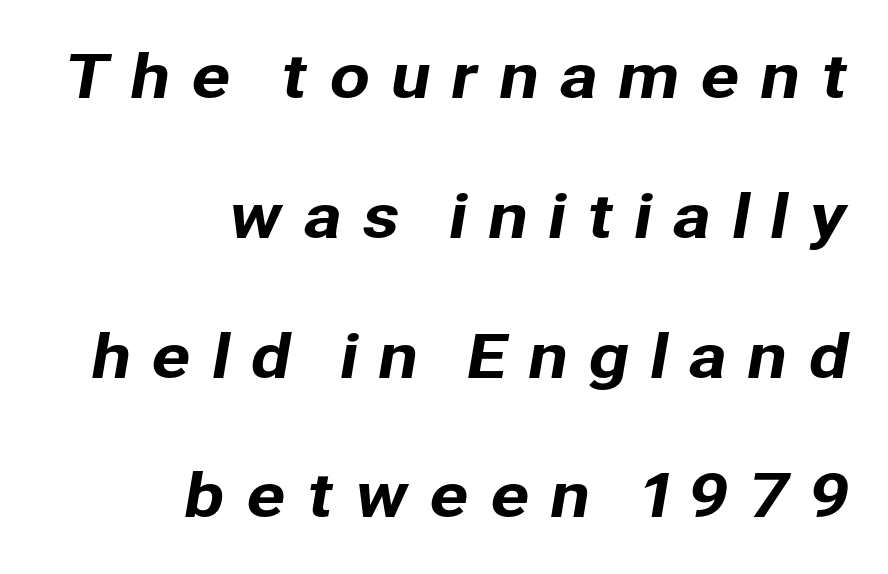
Q: Is the typeface a serif or a sans-serif typeface? A: Sans-serif.
Q: Is the text underlined? A: No.
Q: How is the paragraph aligned? A: Right-aligned.
Q: Is the spacing between letters normal or unusually wide? A: Unusually wide.
Q: Is the spacing between lines tight, normal or loose? A: Loose.
Q: Width (condensed, normal, or wide)? A: Normal.
Q: Stroke contrast? A: Low.
Q: x-height? A: Medium.
Q: Monospaced? A: No.
